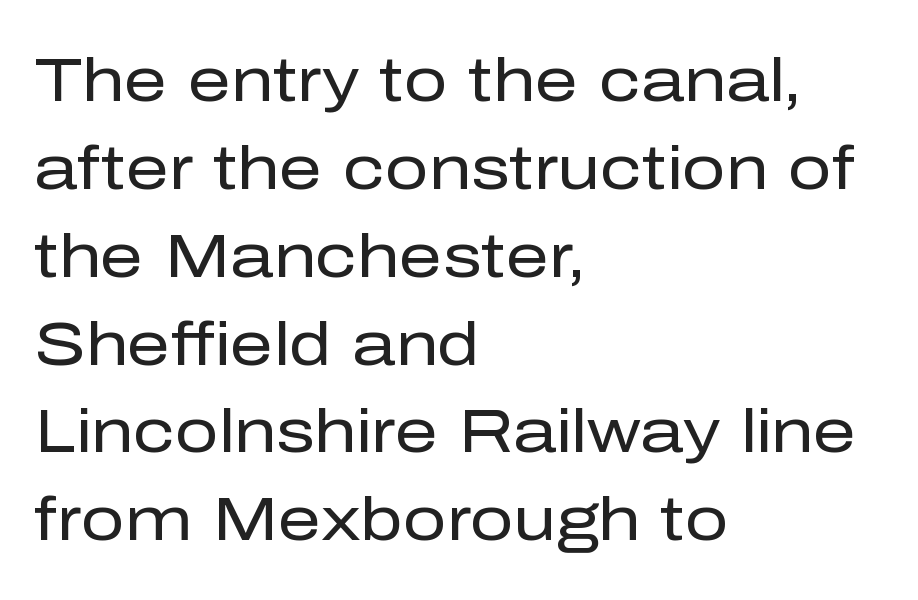
The image shows 61 px regular-weight sans-serif type, upright; set left-aligned, normal line spacing (1.44x), normal letter spacing, not underlined; low stroke contrast and a medium x-height.
